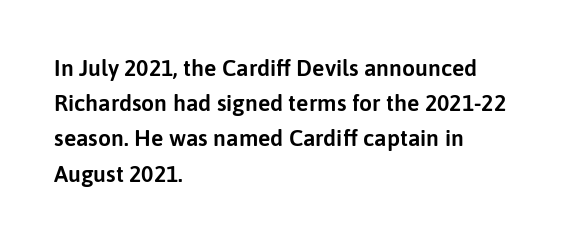
{"italic": "no", "underline": "no", "align": "left", "line_spacing": "normal", "line_spacing_ratio": 1.53, "letter_spacing": "normal", "letter_spacing_em": 0.0, "glyph_px": 23}
